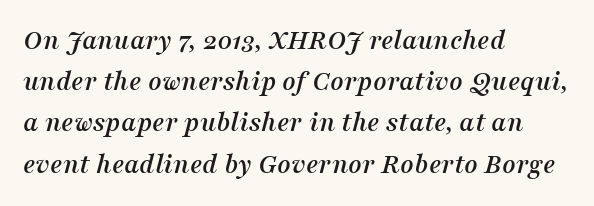
{"serif": "yes", "italic": "yes", "lean": "right", "slant_degrees": 16, "width": "normal", "stroke_contrast": "medium", "x_height": "medium", "monospaced": "no", "underline": "no", "align": "left", "line_spacing": "normal", "line_spacing_ratio": 1.42, "letter_spacing": "normal", "letter_spacing_em": 0.0, "glyph_px": 29}
